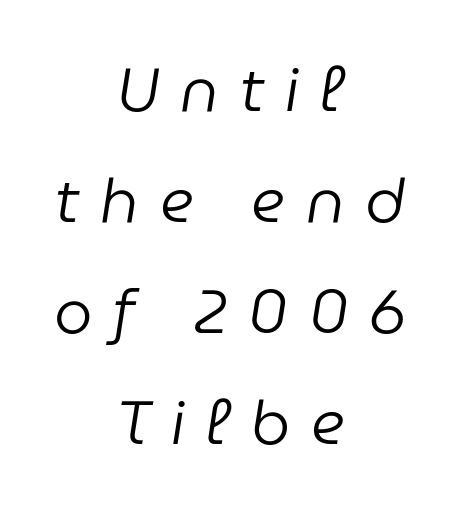
Q: Is the text bold? A: No.
Q: Is the text italic (slanted)? A: Yes, it leans right by about 9 degrees.
Q: Is the text underlined? A: No.
Q: How is the paragraph aligned? A: Centered.
Q: Is the spacing between letters normal or unusually wide? A: Unusually wide.
Q: Width (condensed, normal, or wide)? A: Normal.
Q: Stroke contrast? A: Low.
Q: x-height? A: Medium.
Q: Monospaced? A: No.
